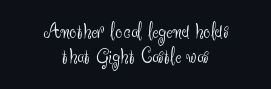
{"italic": "no", "bold": "no", "underline": "no", "align": "center", "line_spacing": "tight", "line_spacing_ratio": 1.07, "letter_spacing": "normal", "letter_spacing_em": 0.0, "glyph_px": 23}
